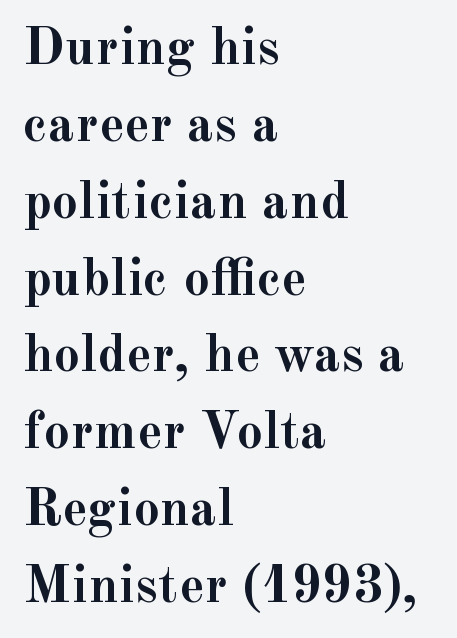
The image shows 53 px semibold serif type, upright; set left-aligned, normal line spacing (1.45x), normal letter spacing, not underlined; a small x-height.
